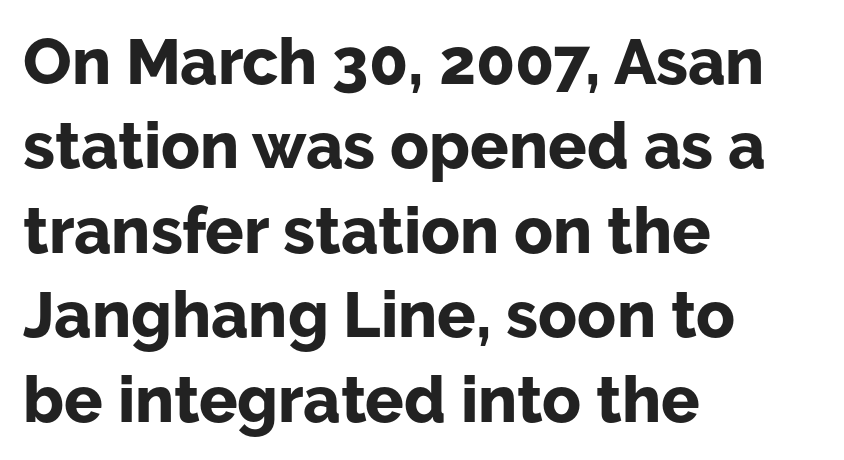
{"serif": "no", "italic": "no", "bold": "yes", "weight": "bold", "width": "normal", "stroke_contrast": "low", "x_height": "medium", "monospaced": "no", "underline": "no", "align": "left", "line_spacing": "normal", "line_spacing_ratio": 1.32, "letter_spacing": "normal", "letter_spacing_em": 0.0, "glyph_px": 64}
